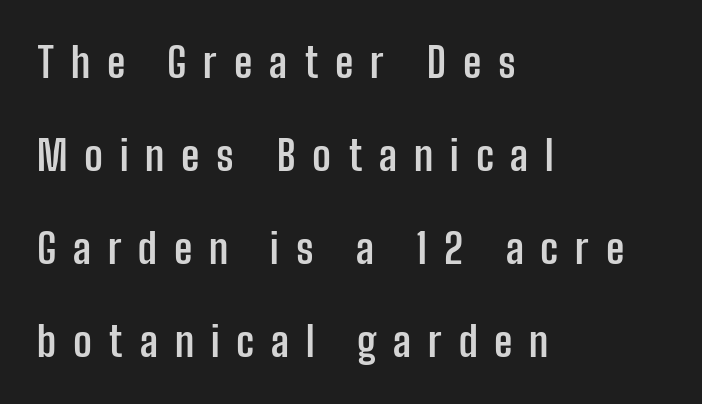
The image shows 41 px semibold, condensed sans-serif type, upright; set left-aligned, loose line spacing (2.27x), unusually wide letter spacing (+0.41 em), not underlined; low stroke contrast and a medium x-height.
